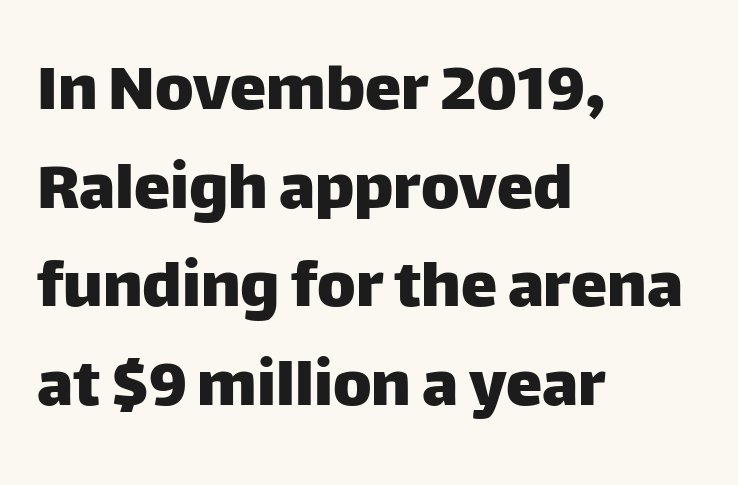
{"serif": "no", "italic": "no", "width": "normal", "stroke_contrast": "low", "x_height": "large", "monospaced": "no", "underline": "no", "align": "left", "line_spacing": "normal", "line_spacing_ratio": 1.35, "letter_spacing": "normal", "letter_spacing_em": 0.0, "glyph_px": 73}
